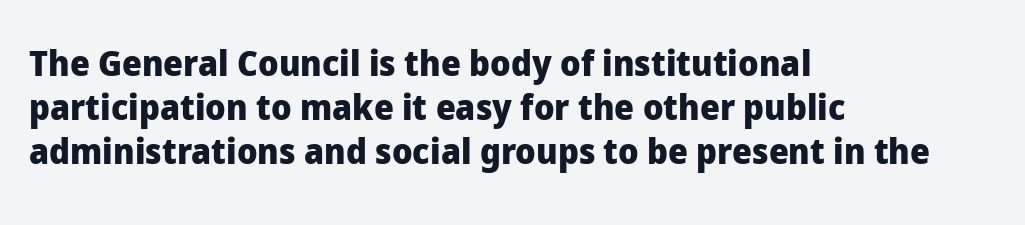
Nobody touched the tracking dial on this one. These lines are rendered in a variable-pitch font. The face used here is a sans, in the tradition of grotesques and geometrics. Weight: bold. The block of text has a typical density, with ordinary space between rows. The lines in this sample share a left origin and differ only in where they stop.
